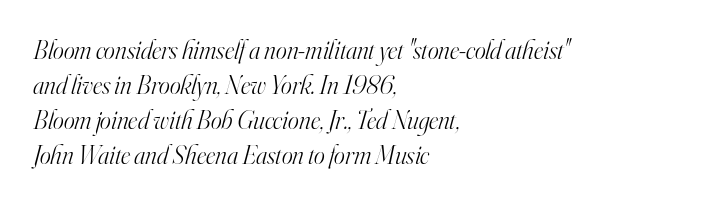
Q: Is the text bold? A: No.
Q: Is the text italic (slanted)? A: Yes, it leans right by about 16 degrees.
Q: Is the text underlined? A: No.
Q: How is the paragraph aligned? A: Left-aligned.
Q: Is the spacing between letters normal or unusually wide? A: Normal.
Q: Is the spacing between lines tight, normal or loose? A: Normal.
